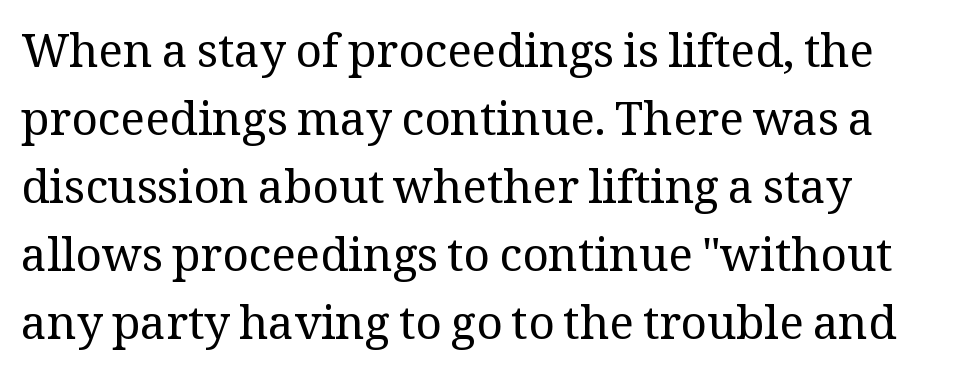
{"serif": "yes", "italic": "no", "bold": "no", "weight": "regular", "width": "normal", "stroke_contrast": "medium", "x_height": "medium", "monospaced": "no", "underline": "no", "align": "left", "line_spacing": "normal", "line_spacing_ratio": 1.48, "letter_spacing": "normal", "letter_spacing_em": 0.0, "glyph_px": 46}
